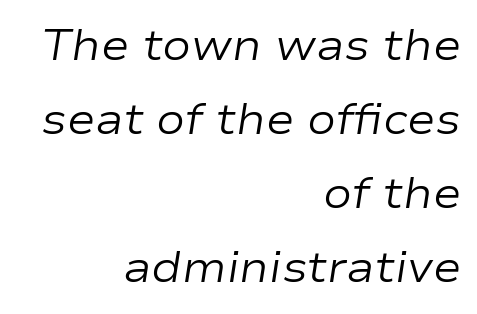
Q: Is the text bold? A: No.
Q: Is the text italic (slanted)? A: Yes, it leans right by about 9 degrees.
Q: Is the text underlined? A: No.
Q: How is the paragraph aligned? A: Right-aligned.
Q: Is the spacing between letters normal or unusually wide? A: Normal.
Q: Width (condensed, normal, or wide)? A: Wide.
Q: Stroke contrast? A: Low.
Q: x-height? A: Medium.
Q: Monospaced? A: No.
